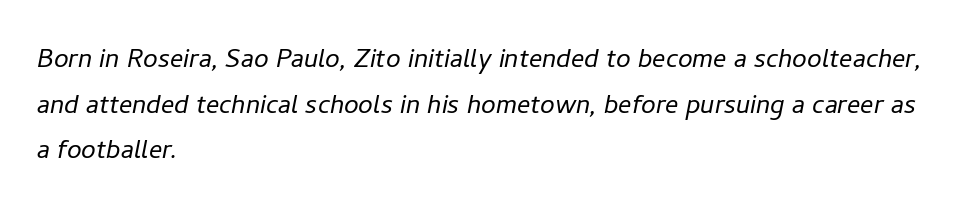
{"italic": "yes", "lean": "right", "slant_degrees": 11, "bold": "no", "weight": "light", "width": "normal", "stroke_contrast": "low", "x_height": "medium", "monospaced": "no", "underline": "no", "align": "left", "line_spacing": "normal", "line_spacing_ratio": 1.38, "letter_spacing": "normal", "letter_spacing_em": 0.0, "glyph_px": 33}
